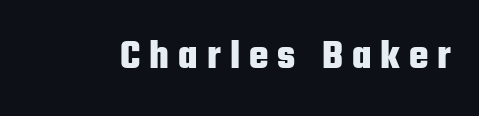
Each letter keeps its own natural width here, so spacing adapts to shape. The font's upright variant was chosen for this text. The glyphs have the mass of a bold cut. This sample uses a sans-serif face.
